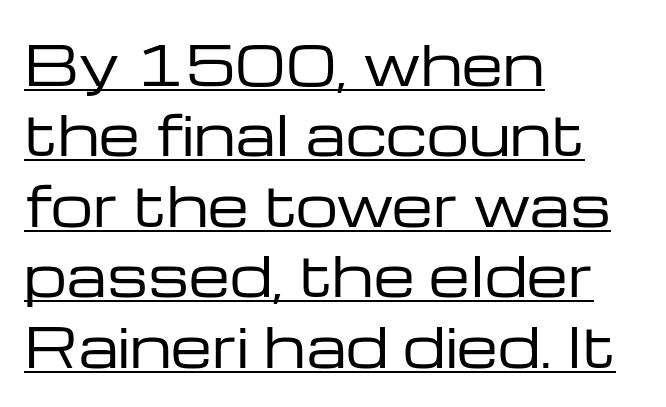
This sample carries an underscore along the baseline area. Tracking here is standard; glyphs follow each other at the usual distance. A student would call this left alignment; a typographer would say flush left, rag right. The glyphs in this specimen are sans serif. The font sits on the lighter half of the weight spectrum, regular included. Quick note: interline space is typical.
